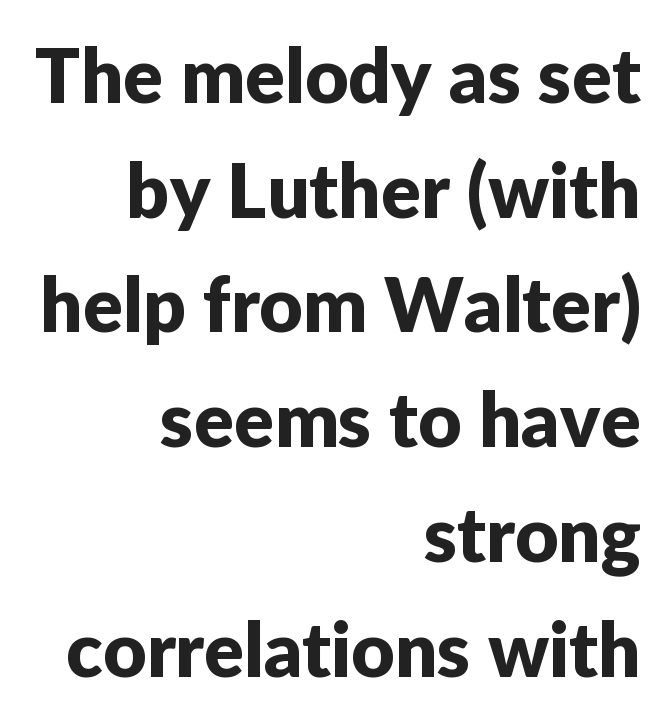
Q: Is the text italic (slanted)? A: No, it is upright.
Q: Is the typeface a serif or a sans-serif typeface? A: Sans-serif.
Q: Is the text underlined? A: No.
Q: How is the paragraph aligned? A: Right-aligned.
Q: Is the spacing between letters normal or unusually wide? A: Normal.
Q: Is the spacing between lines tight, normal or loose? A: Normal.
Q: Width (condensed, normal, or wide)? A: Normal.
Q: Stroke contrast? A: Low.
Q: x-height? A: Medium.
Q: Monospaced? A: No.
